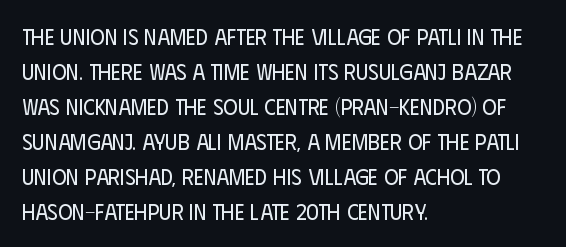
Every stem runs plumb, perpendicular to the baseline. Ink coverage per letter is moderate at most. Does extra space separate the letters? No, they use regular spacing. Line starts are locked; line ends wander. If you measured baseline to baseline, you'd find a middling distance.
